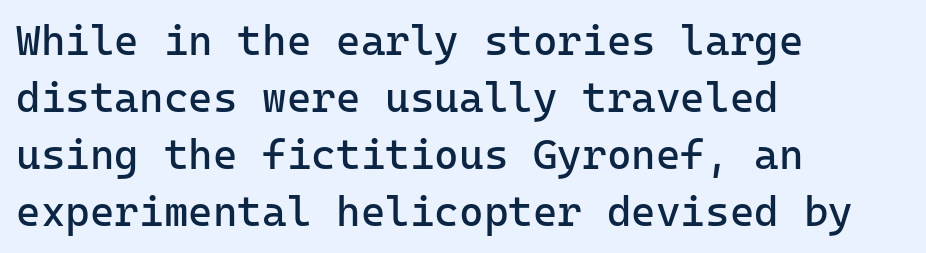
It's the straight-up-and-down kind of type. The passage shown has conventional tracking throughout. The space between consecutive lines is moderate. The designer went with a sans here, leaving each stem footless. If you drew a ruler down the left edge, every line would touch it.
